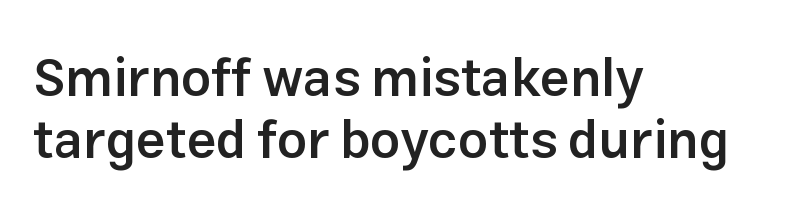
{"serif": "no", "italic": "no", "bold": "semi", "weight": "semibold", "width": "normal", "stroke_contrast": "low", "x_height": "medium", "monospaced": "no", "underline": "no", "align": "left", "line_spacing_ratio": 1.17, "letter_spacing": "normal", "letter_spacing_em": 0.0, "glyph_px": 53}
